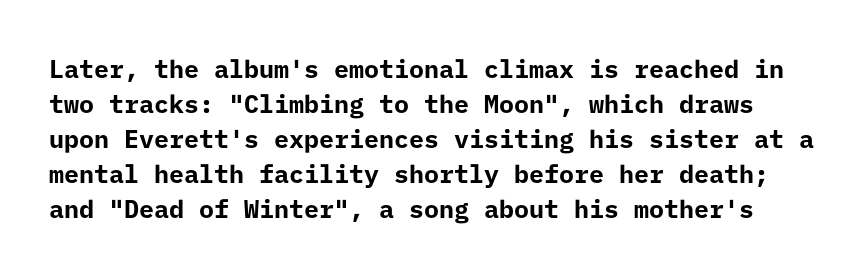
{"italic": "no", "bold": "yes", "underline": "no", "line_spacing": "normal", "line_spacing_ratio": 1.4, "letter_spacing": "normal", "letter_spacing_em": 0.0, "glyph_px": 25}
